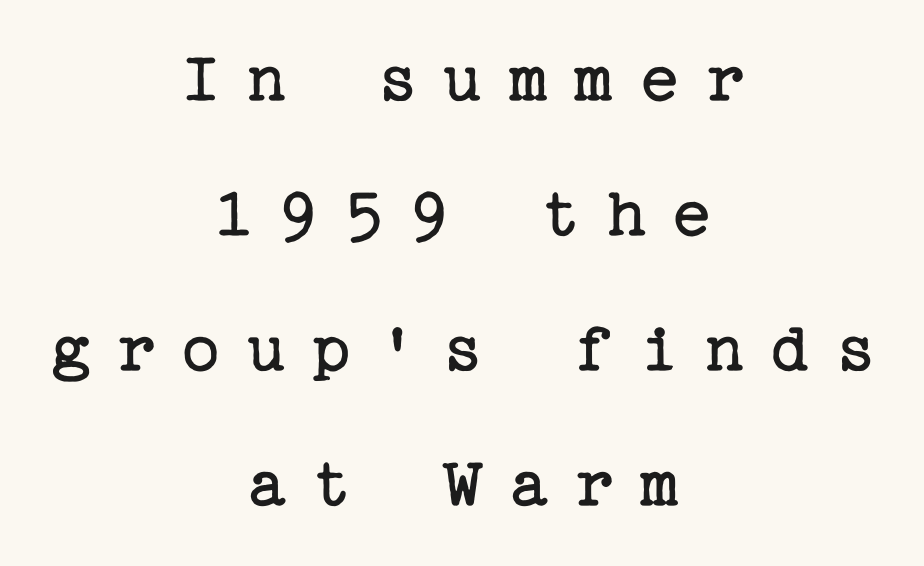
Q: Is the text bold? A: No.
Q: Is the text italic (slanted)? A: No, it is upright.
Q: Is the typeface a serif or a sans-serif typeface? A: Serif.
Q: Is the text underlined? A: No.
Q: How is the paragraph aligned? A: Centered.
Q: Is the spacing between letters normal or unusually wide? A: Unusually wide.
Q: Width (condensed, normal, or wide)? A: Normal.
Q: Stroke contrast? A: Low.
Q: x-height? A: Medium.
